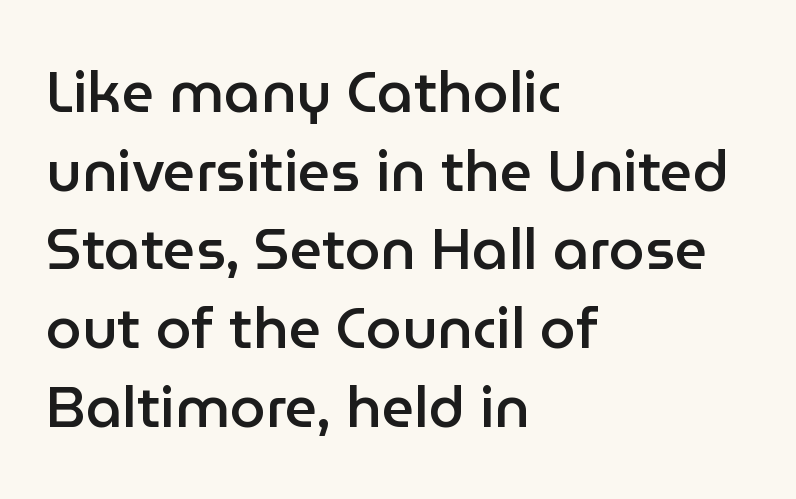
Q: Is the text bold? A: Semi-bold.
Q: Is the text italic (slanted)? A: No, it is upright.
Q: Is the typeface a serif or a sans-serif typeface? A: Sans-serif.
Q: Is the text underlined? A: No.
Q: How is the paragraph aligned? A: Left-aligned.
Q: Is the spacing between letters normal or unusually wide? A: Normal.
Q: Is the spacing between lines tight, normal or loose? A: Normal.
Q: Width (condensed, normal, or wide)? A: Normal.
Q: Stroke contrast? A: Low.
Q: x-height? A: Medium.
Q: Monospaced? A: No.
